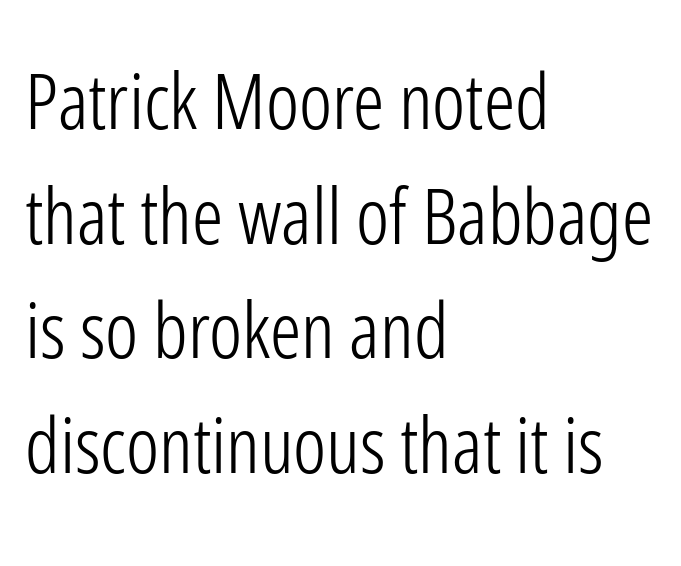
Nothing unusual about the tracking: characters are spaced as the font intends. Character widths vary here, with narrow letters taking less room than wide ones. In terms of leading, this rendering sits right in the middle. These lines stack with their left ends in a neat column. You can tell it's not italic because the verticals are truly vertical. Unmarked baselines from the first word to the last.
